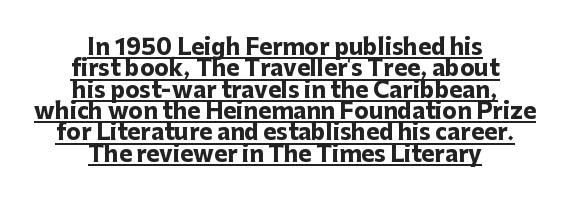
Q: Is the text bold? A: Yes.
Q: Is the text italic (slanted)? A: No, it is upright.
Q: Is the text underlined? A: Yes.
Q: How is the paragraph aligned? A: Centered.
Q: Is the spacing between letters normal or unusually wide? A: Normal.
Q: Is the spacing between lines tight, normal or loose? A: Tight.
